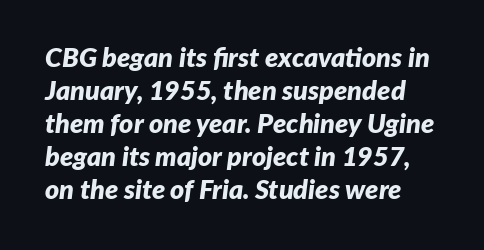
{"italic": "yes", "lean": "right", "slant_degrees": 7, "bold": "yes", "underline": "no", "line_spacing_ratio": 1.22, "letter_spacing": "normal", "letter_spacing_em": 0.0, "glyph_px": 27}
